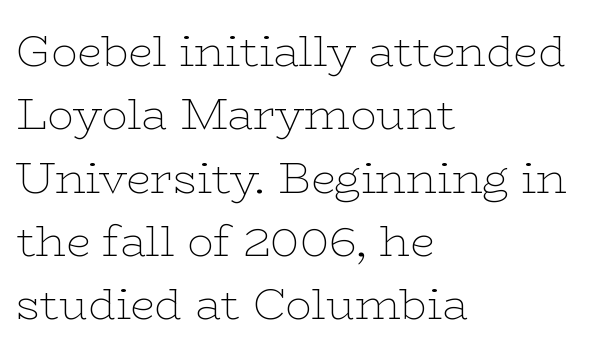
Q: Is the text bold? A: No.
Q: Is the text italic (slanted)? A: No, it is upright.
Q: Is the typeface a serif or a sans-serif typeface? A: Serif.
Q: Is the text underlined? A: No.
Q: How is the paragraph aligned? A: Left-aligned.
Q: Is the spacing between letters normal or unusually wide? A: Normal.
Q: Is the spacing between lines tight, normal or loose? A: Normal.
Q: Width (condensed, normal, or wide)? A: Wide.
Q: Stroke contrast? A: Low.
Q: x-height? A: Medium.
Q: Monospaced? A: No.
